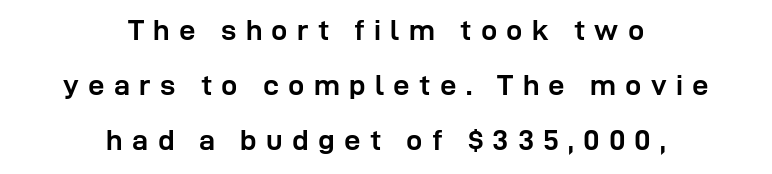
{"serif": "no", "italic": "no", "bold": "yes", "weight": "semibold", "width": "normal", "stroke_contrast": "low", "x_height": "medium", "monospaced": "no", "underline": "no", "align": "center", "line_spacing_ratio": 1.89, "letter_spacing": "wide", "letter_spacing_em": 0.32, "glyph_px": 29}
